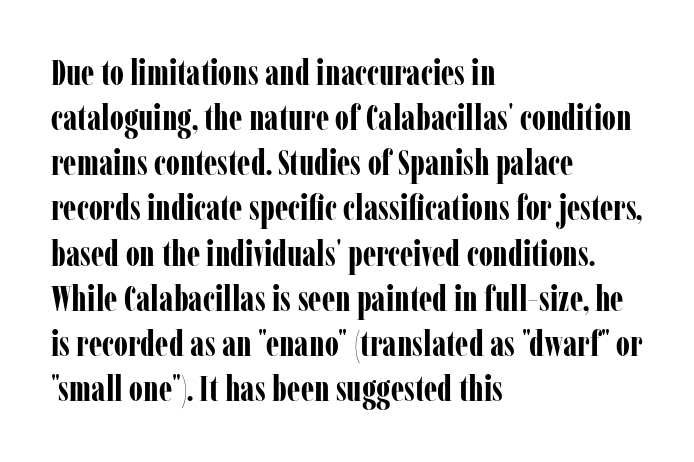
Q: Is the text bold? A: Yes.
Q: Is the text italic (slanted)? A: No, it is upright.
Q: Is the typeface a serif or a sans-serif typeface? A: Serif.
Q: Is the text underlined? A: No.
Q: How is the paragraph aligned? A: Left-aligned.
Q: Is the spacing between letters normal or unusually wide? A: Normal.
Q: Is the spacing between lines tight, normal or loose? A: Normal.
Q: Width (condensed, normal, or wide)? A: Condensed.
Q: Stroke contrast? A: Low.
Q: x-height? A: Medium.
Q: Monospaced? A: No.
